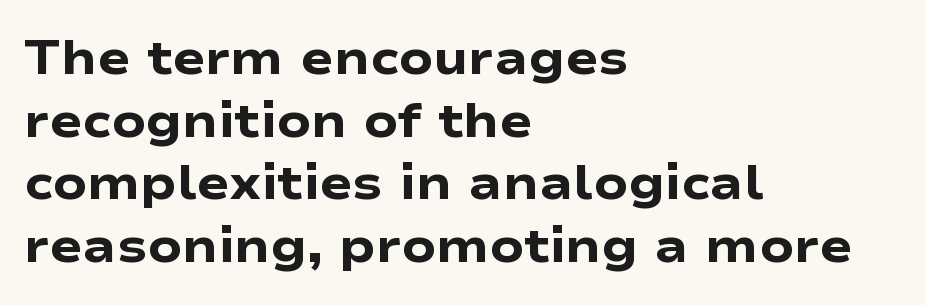
Clear beneath every line of the passage. Is the letter spacing exaggerated? No — it looks like the ordinary default. Grotesque or geometric, the face here clearly has no serifs. Proportional: the letters do not fall into vertical columns.
